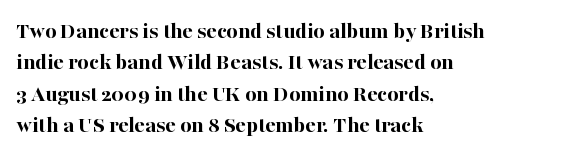
The image shows 24 px bold type, upright; set left-aligned, normal line spacing (1.31x), normal letter spacing, not underlined.
